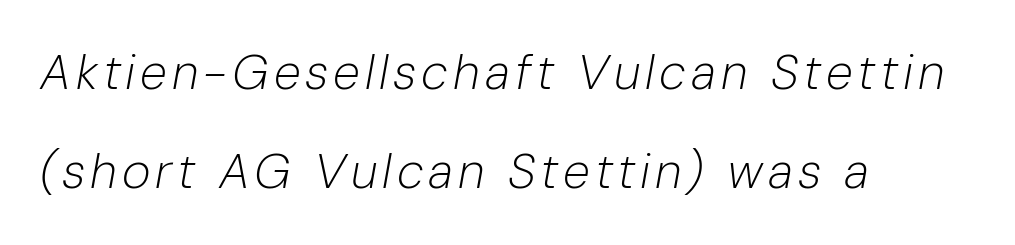
Anything drawn beneath the words? Only blank space. The leading is generous, giving the passage an open texture. When letters slant like this, we call the style italic. These lines stack with their left ends in a neat column. Varying glyph widths throughout — classic text-font behaviour.
